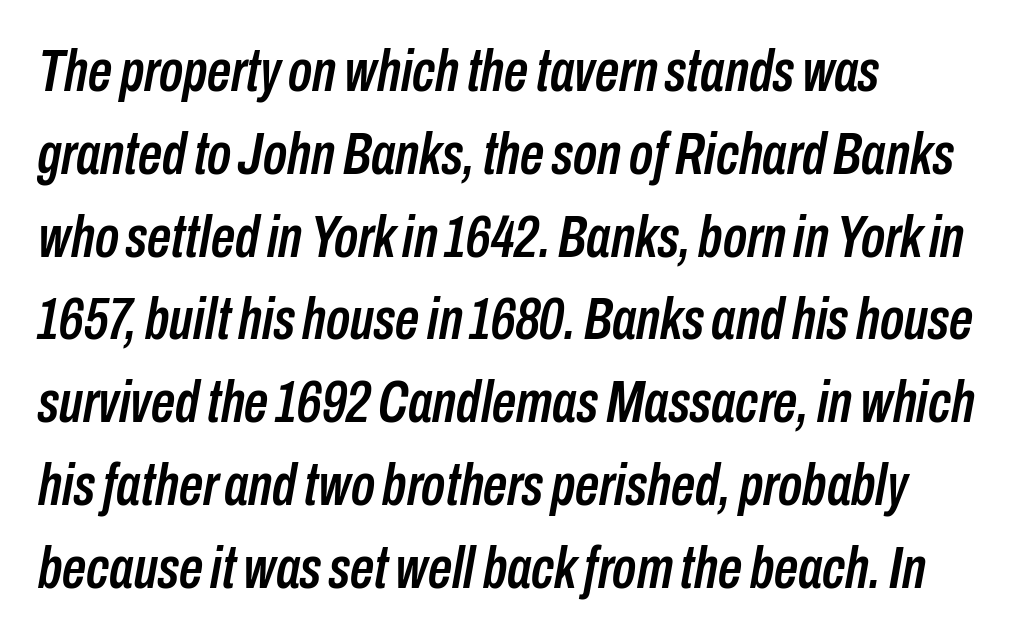
Does the copy run flush right? No — it runs flush left. A typesetter would call this zero additional tracking. The rendering applies a slant to the glyphs. Unmarked baselines from the first word to the last. This sample has the flowing, uneven cadence of proportional lettering. This block has exactly the height ordinary leading produces.
